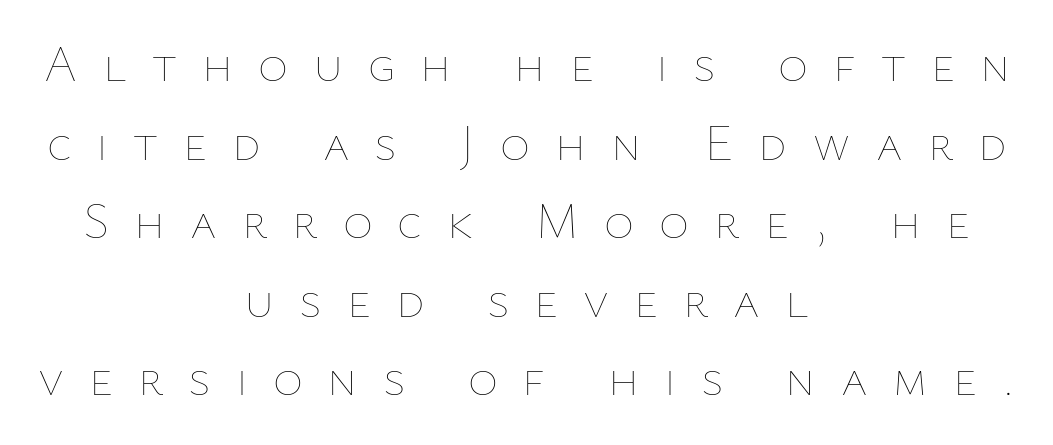
The image shows 51 px thin type, upright; set centered, normal line spacing (1.54x), unusually wide letter spacing (+0.49 em), not underlined; low stroke contrast and a medium x-height.
